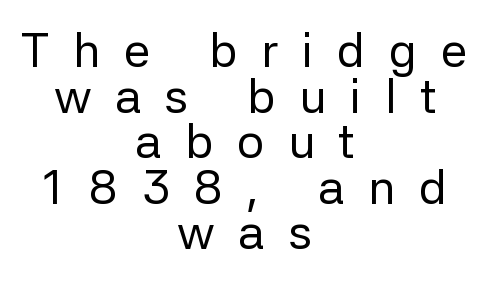
The designer went with a sans here, leaving each stem footless. The line texture is sparse and dotted thanks to wide tracking. Weight class: somewhere from thin through regular. Which margin do the lines hug? Neither — every line sits in the middle.
